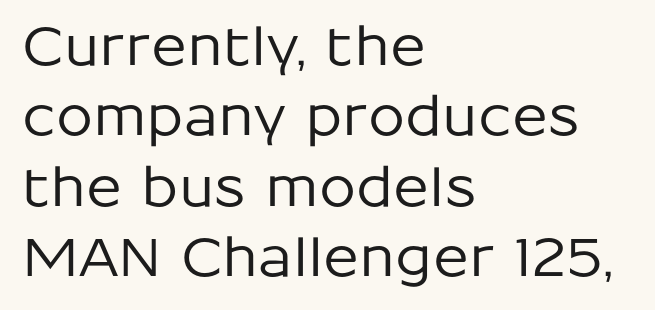
The image shows 53 px sans-serif type, upright; set left-aligned, normal line spacing (1.33x), normal letter spacing, not underlined; low stroke contrast and a medium x-height.
